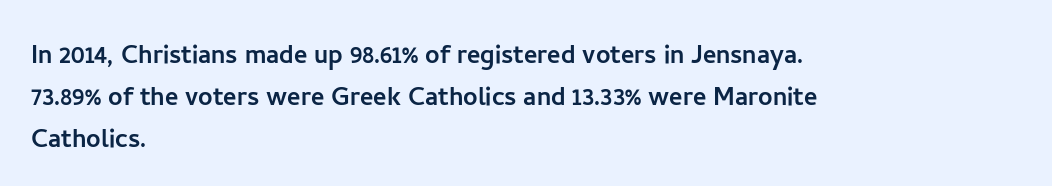
Q: Is the text italic (slanted)? A: No, it is upright.
Q: Is the typeface a serif or a sans-serif typeface? A: Sans-serif.
Q: Is the text underlined? A: No.
Q: How is the paragraph aligned? A: Left-aligned.
Q: Is the spacing between letters normal or unusually wide? A: Normal.
Q: Is the spacing between lines tight, normal or loose? A: Normal.
Q: Width (condensed, normal, or wide)? A: Normal.
Q: Stroke contrast? A: Low.
Q: x-height? A: Medium.
Q: Monospaced? A: No.
